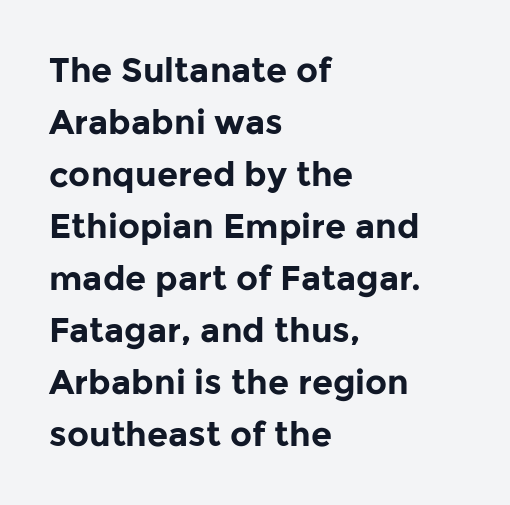
Reading down the column, the eye jumps a familiar distance to each next line. Looks like regular typesetting: each glyph gets only the width it needs. Characters remain perfectly vertical along every line. Every letter is thick-stroked: bold, no question.
